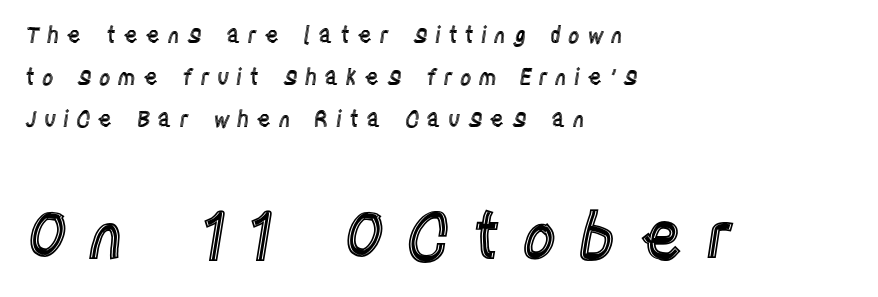
Q: Is the text italic (slanted)? A: Yes.
Q: Is the text underlined? A: No.
Q: How is the paragraph aligned? A: Left-aligned.
Q: Is the spacing between letters normal or unusually wide? A: Unusually wide.
Q: Is the spacing between lines tight, normal or loose? A: Loose.
Q: Which block of text is set in a larger size, the first (top) or the second (bottom)? A: The second (bottom) one.
Q: Width (condensed, normal, or wide)? A: Condensed.
Q: x-height? A: Large.
Q: Monospaced? A: No.
